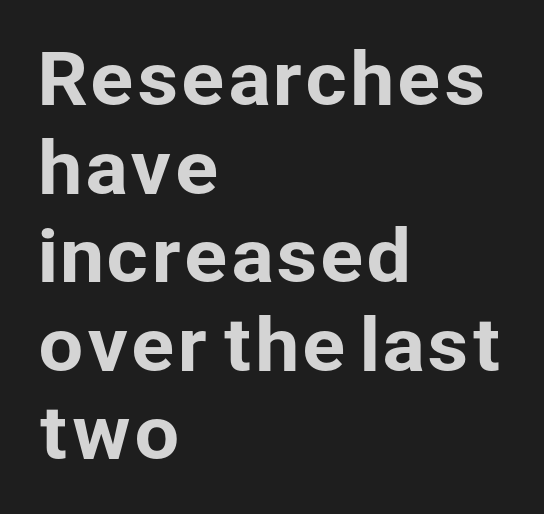
The image shows 72 px sans-serif type, upright; set left-aligned, line spacing 1.23x, normal letter spacing, not underlined; low stroke contrast and a medium x-height.
